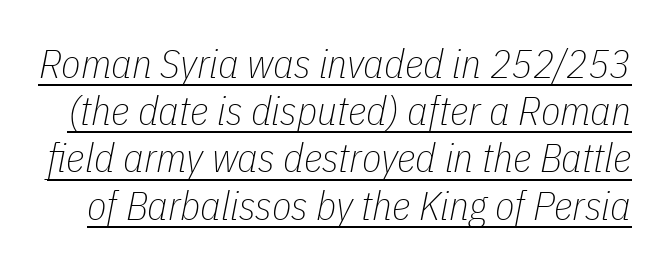
The image shows 40 px thin, condensed type, italic (leaning right); set line spacing 1.18x, normal letter spacing, underlined; low stroke contrast and a medium x-height.
